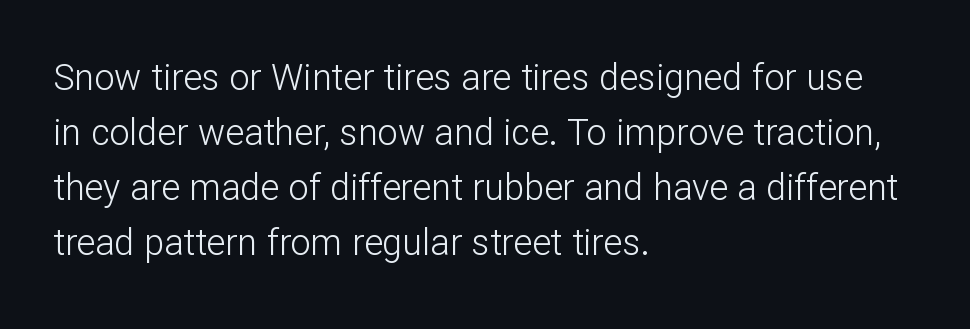
Q: Is the text bold? A: No.
Q: Is the text italic (slanted)? A: No, it is upright.
Q: Is the typeface a serif or a sans-serif typeface? A: Sans-serif.
Q: Is the text underlined? A: No.
Q: How is the paragraph aligned? A: Left-aligned.
Q: Is the spacing between letters normal or unusually wide? A: Normal.
Q: Is the spacing between lines tight, normal or loose? A: Normal.
Q: Width (condensed, normal, or wide)? A: Normal.
Q: Stroke contrast? A: Low.
Q: x-height? A: Medium.
Q: Monospaced? A: No.
